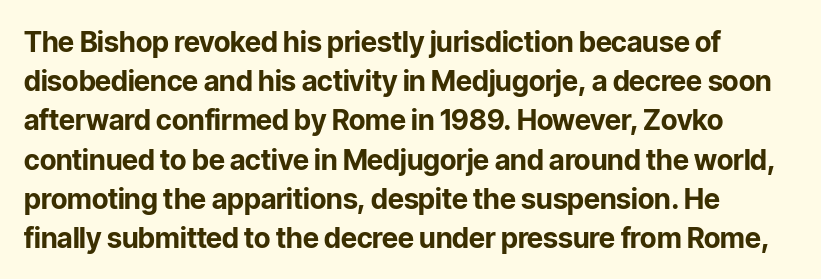
The rendering keeps characters at their native spacing. The letters stand straight up with perfectly vertical stems. Vertically, the passage feels balanced, rows spaced as you'd expect. Plenty of ink on the page — the face is bold. Varying glyph widths throughout — classic text-font behaviour. Does the type have serifs? No, each stem ends abruptly.
